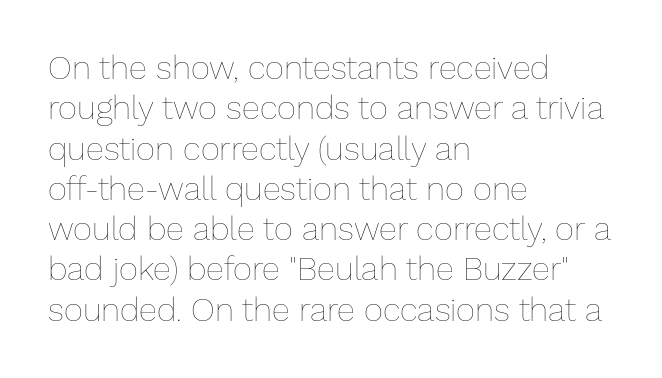
Q: Is the text bold? A: No.
Q: Is the text italic (slanted)? A: No, it is upright.
Q: Is the text underlined? A: No.
Q: How is the paragraph aligned? A: Left-aligned.
Q: Is the spacing between letters normal or unusually wide? A: Normal.
Q: Width (condensed, normal, or wide)? A: Normal.
Q: Stroke contrast? A: Low.
Q: x-height? A: Medium.
Q: Monospaced? A: No.
